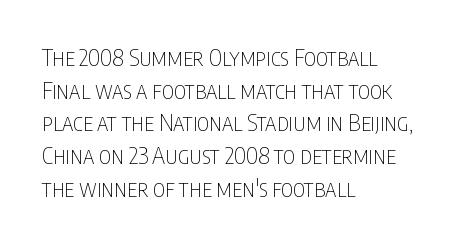
Q: Is the text bold? A: No.
Q: Is the text italic (slanted)? A: No, it is upright.
Q: Is the text underlined? A: No.
Q: How is the paragraph aligned? A: Left-aligned.
Q: Is the spacing between letters normal or unusually wide? A: Normal.
Q: Is the spacing between lines tight, normal or loose? A: Normal.
